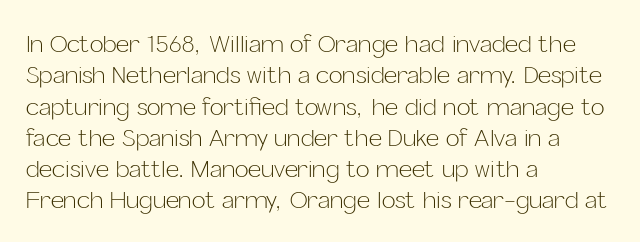
The image shows 23 px text type, upright; set left-aligned, normal line spacing (1.36x), normal letter spacing, not underlined.
